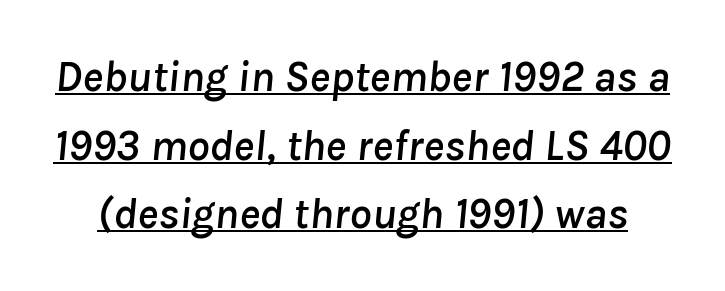
{"italic": "yes", "lean": "right", "slant_degrees": 8, "width": "normal", "stroke_contrast": "low", "x_height": "medium", "monospaced": "no", "underline": "yes", "line_spacing": "normal", "line_spacing_ratio": 1.56, "letter_spacing": "normal", "letter_spacing_em": 0.0, "glyph_px": 44}
